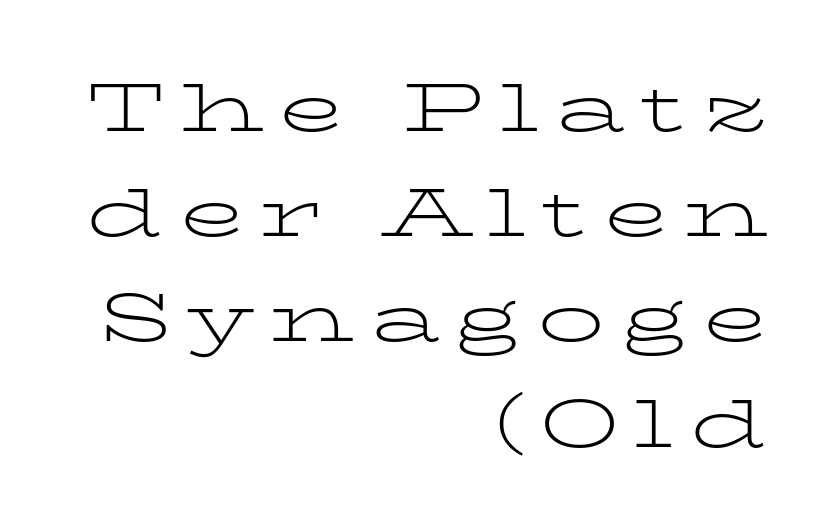
{"serif": "yes", "italic": "no", "bold": "no", "weight": "light", "width": "wide", "stroke_contrast": "low", "x_height": "medium", "monospaced": "no", "underline": "no", "align": "right", "line_spacing": "normal", "line_spacing_ratio": 1.57, "letter_spacing": "wide", "letter_spacing_em": 0.22, "glyph_px": 67}
